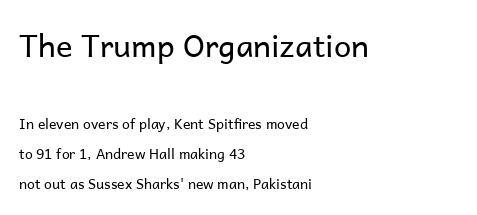
{"serif": "no", "italic": "no", "bold": "no", "weight": "regular", "width": "normal", "stroke_contrast": "low", "x_height": "medium", "monospaced": "no", "underline": "no", "align": "left", "line_spacing": "loose", "line_spacing_ratio": 2.16, "letter_spacing": "normal", "letter_spacing_em": 0.0, "larger_block": "first", "size_ratio": 2.21, "glyph_px": 31}
